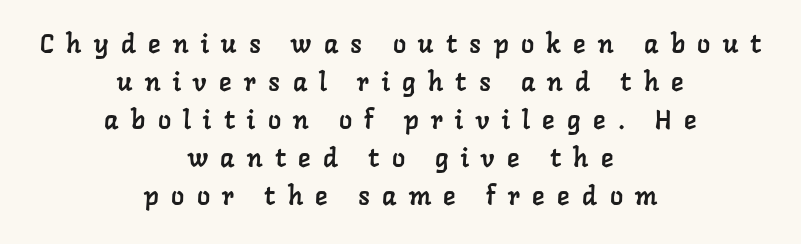
Q: Is the text underlined? A: No.
Q: How is the paragraph aligned? A: Centered.
Q: Is the spacing between letters normal or unusually wide? A: Unusually wide.
Q: Is the spacing between lines tight, normal or loose? A: Normal.
